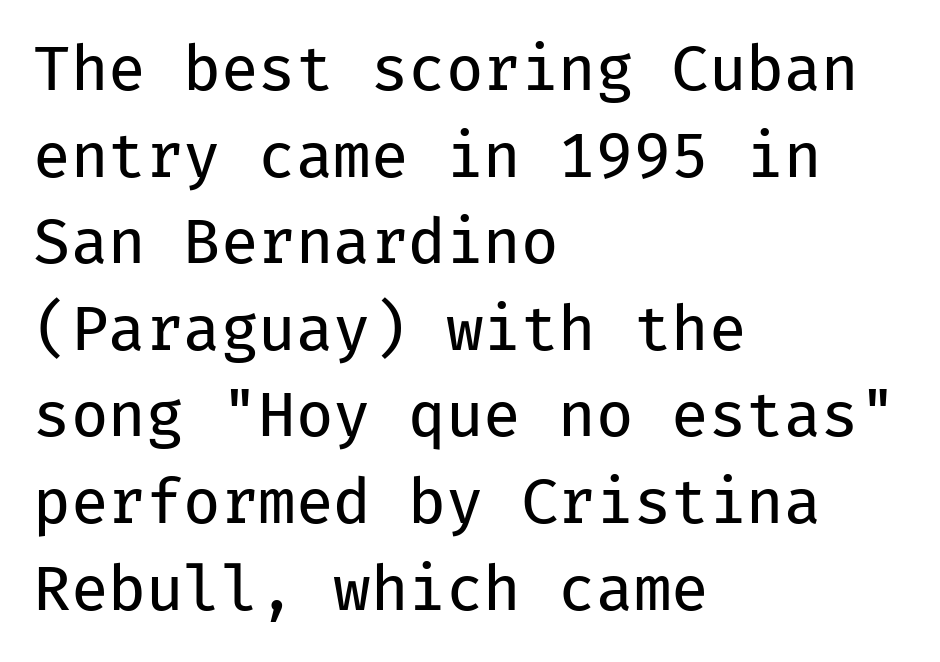
{"serif": "no", "italic": "no", "bold": "no", "weight": "regular", "width": "normal", "stroke_contrast": "low", "x_height": "medium", "monospaced": "yes", "underline": "no", "align": "left", "line_spacing": "normal", "line_spacing_ratio": 1.42, "letter_spacing": "normal", "letter_spacing_em": 0.0, "glyph_px": 61}
